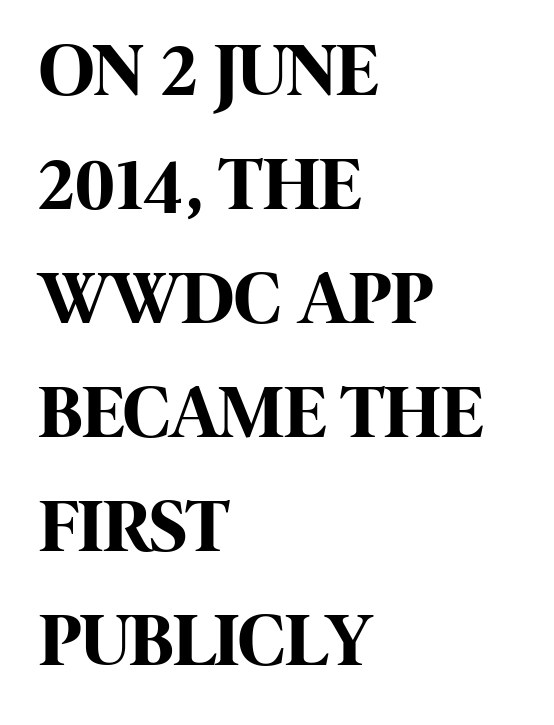
{"serif": "no", "italic": "no", "bold": "yes", "weight": "bold", "width": "condensed", "stroke_contrast": "high", "x_height": "large", "monospaced": "no", "underline": "no", "align": "left", "line_spacing": "normal", "line_spacing_ratio": 1.5, "letter_spacing": "normal", "letter_spacing_em": 0.0, "glyph_px": 76}
